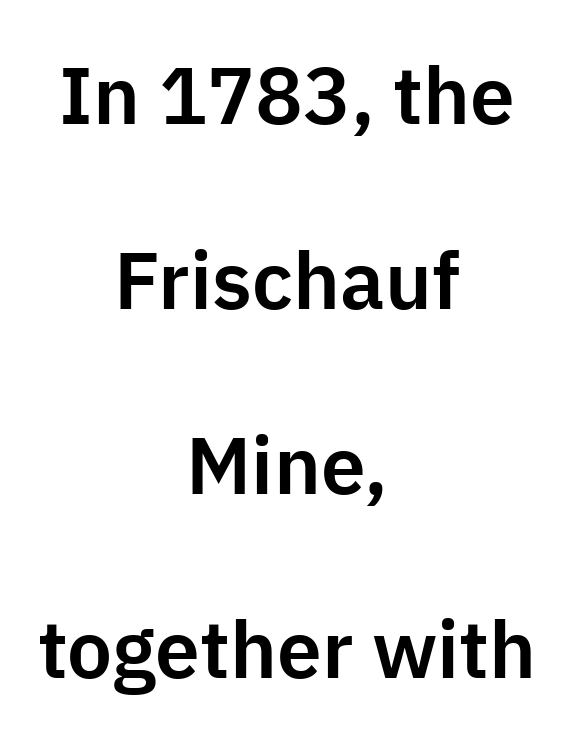
Words float on clear page, feet unadorned. There is no visible air inserted between adjacent glyphs. The face used here is proportionally spaced, like ordinary book or web type. Both edges are ragged and mirror each other, which tells us the setting is centered. This is sans-serif lettering, the kind often seen on screens and signage.
